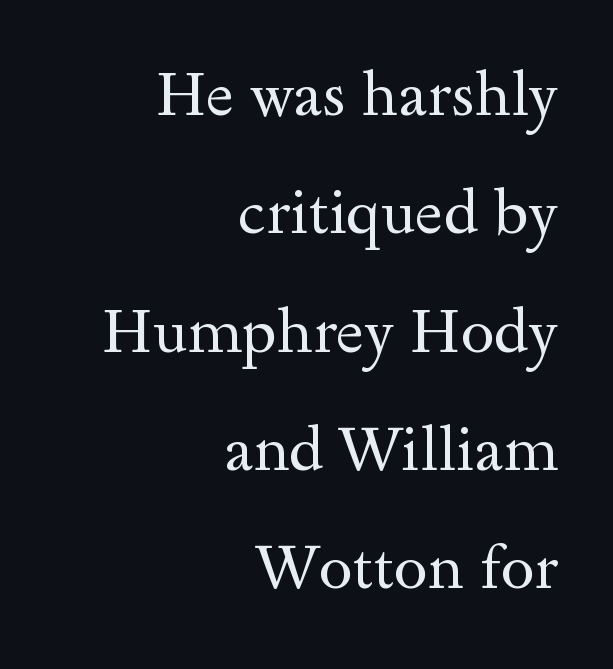
{"serif": "yes", "italic": "no", "bold": "no", "weight": "regular", "width": "wide", "x_height": "small", "monospaced": "no", "underline": "no", "align": "right", "line_spacing": "loose", "line_spacing_ratio": 1.94, "letter_spacing": "normal", "letter_spacing_em": 0.0, "glyph_px": 61}
